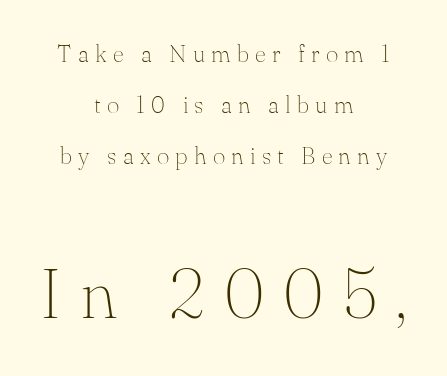
The image shows 71 px thin serif type, upright; set centered, loose line spacing (2.13x), unusually wide letter spacing (+0.26 em), not underlined; the second (bottom) block is 2.96x larger; medium stroke contrast and a small x-height.
